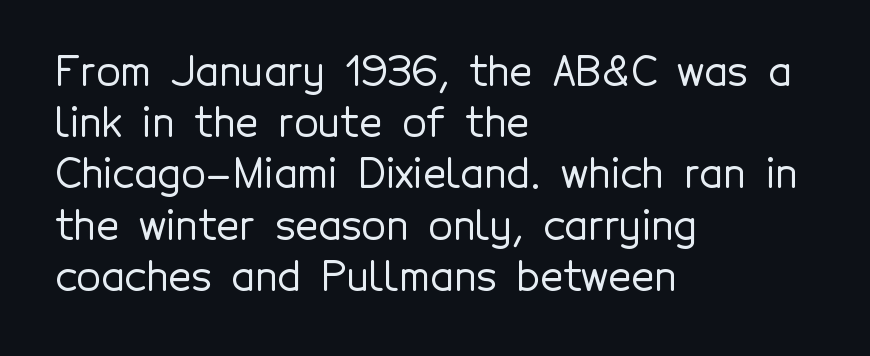
{"serif": "no", "italic": "no", "width": "normal", "x_height": "medium", "monospaced": "no", "underline": "no", "align": "left", "line_spacing": "normal", "line_spacing_ratio": 1.28, "letter_spacing": "normal", "letter_spacing_em": 0.0, "glyph_px": 40}
